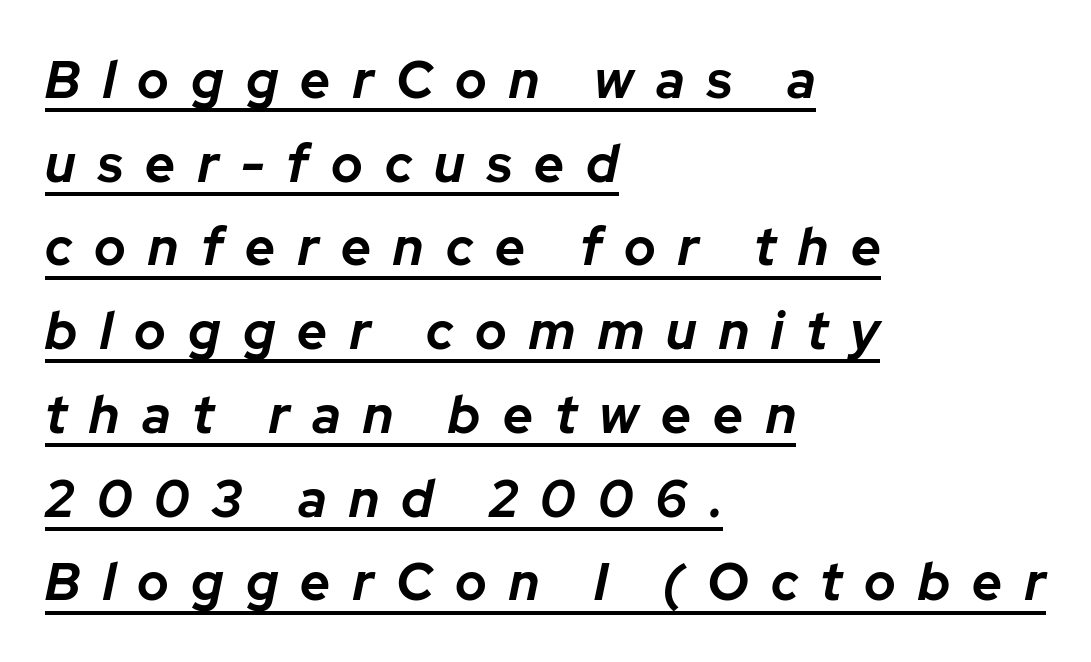
The words here are underlined. A dark, heavy texture on the line: the type is bold. A typesetter would call this leading conventional body-copy spacing. The rendering uses natural spacing where letterforms have individual widths.
